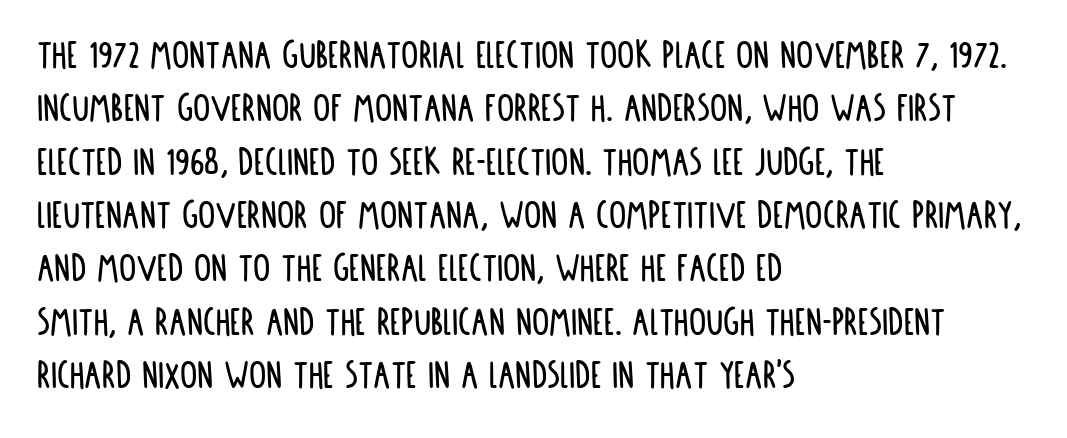
The image shows 43 px condensed sans-serif type, upright; set left-aligned, line spacing 1.24x, normal letter spacing, not underlined; low stroke contrast and a large x-height.
